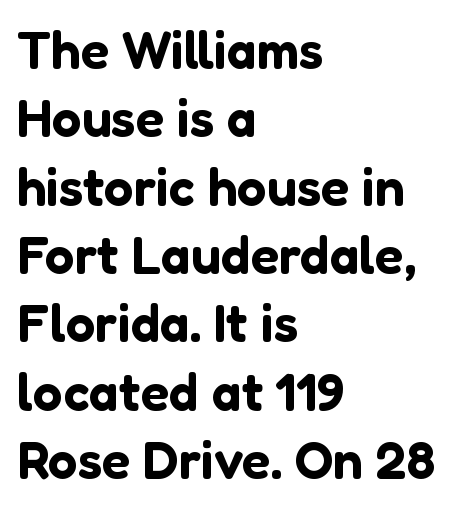
Q: Is the text italic (slanted)? A: No, it is upright.
Q: Is the typeface a serif or a sans-serif typeface? A: Sans-serif.
Q: Is the text underlined? A: No.
Q: How is the paragraph aligned? A: Left-aligned.
Q: Is the spacing between letters normal or unusually wide? A: Normal.
Q: Is the spacing between lines tight, normal or loose? A: Normal.
Q: Width (condensed, normal, or wide)? A: Normal.
Q: Stroke contrast? A: Low.
Q: x-height? A: Medium.
Q: Monospaced? A: No.
